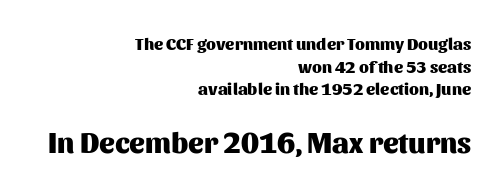
Casual observation: everything's shoved over to the right. The foot of each line stays bare and open. Thick stems and heavy bowls — unmistakably bold. The letters advance in unequal steps, a hallmark of proportional type. A roman cut, with each character standing at attention.
